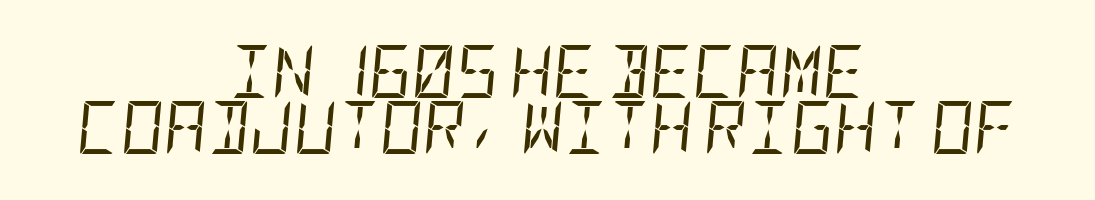
The image shows 53 px regular-weight, condensed type, italic (leaning right); set centered, tight line spacing (1.06x), normal letter spacing, not underlined; low stroke contrast and a large x-height.
